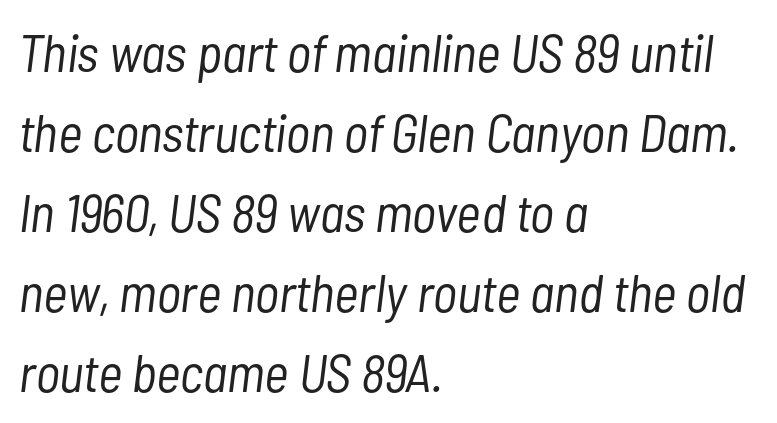
Heft: none added — not bold. Reading down the block, your eye returns to a fixed left position each line. Here the designer chose a conventional face with non-uniform glyph widths. The tracking reads as untouched default to a designer's eye. A typesetter would call this leading conventional body-copy spacing.
